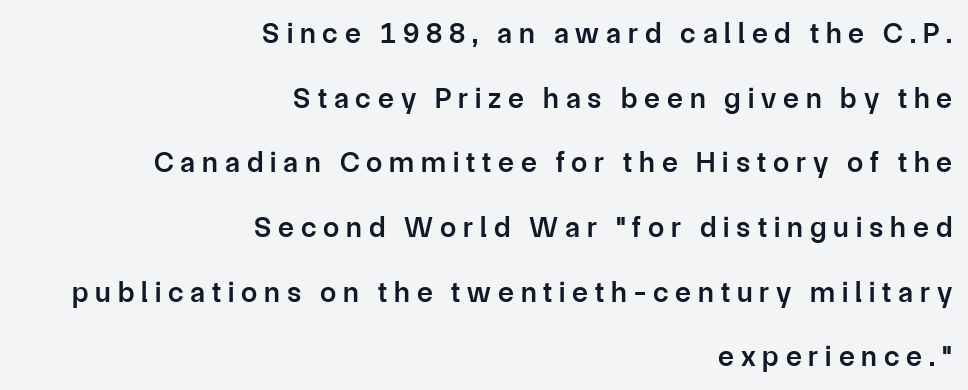
{"serif": "no", "italic": "no", "bold": "semi", "weight": "semibold", "width": "normal", "stroke_contrast": "low", "x_height": "medium", "monospaced": "no", "underline": "no", "align": "right", "line_spacing": "loose", "line_spacing_ratio": 2.23, "letter_spacing": "wide", "letter_spacing_em": 0.24, "glyph_px": 29}
